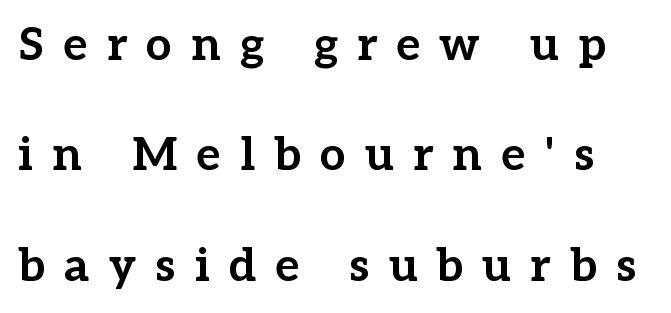
Q: Is the text bold? A: Yes.
Q: Is the text italic (slanted)? A: No, it is upright.
Q: Is the typeface a serif or a sans-serif typeface? A: Serif.
Q: Is the text underlined? A: No.
Q: Is the spacing between letters normal or unusually wide? A: Unusually wide.
Q: Is the spacing between lines tight, normal or loose? A: Loose.
Q: Width (condensed, normal, or wide)? A: Normal.
Q: Stroke contrast? A: Low.
Q: x-height? A: Medium.
Q: Monospaced? A: No.
